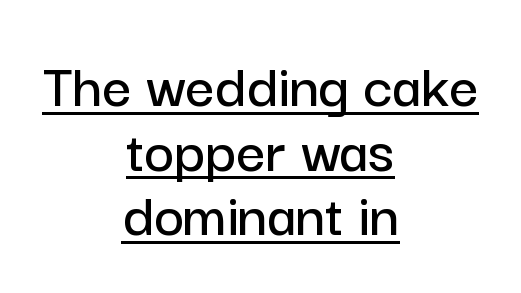
The image shows 64 px sans-serif type, upright; set centered, tight line spacing (1.01x), normal letter spacing, underlined; low stroke contrast and a medium x-height.
